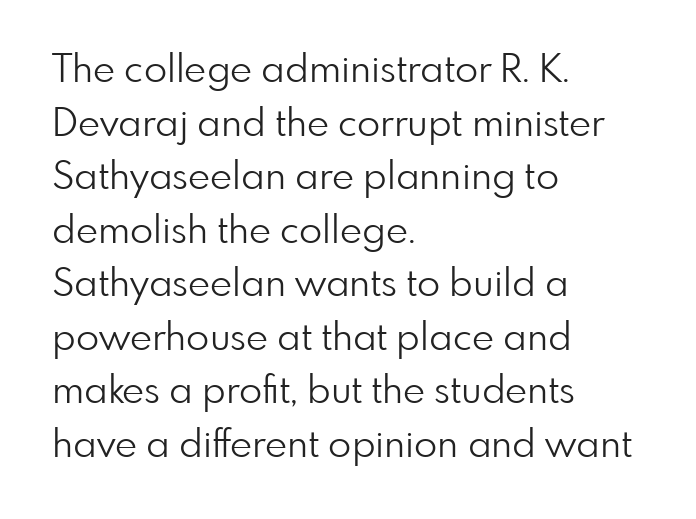
{"serif": "no", "italic": "no", "bold": "no", "weight": "light", "width": "normal", "stroke_contrast": "low", "x_height": "small", "monospaced": "no", "underline": "no", "align": "left", "line_spacing": "normal", "line_spacing_ratio": 1.41, "letter_spacing": "normal", "letter_spacing_em": 0.0, "glyph_px": 38}
